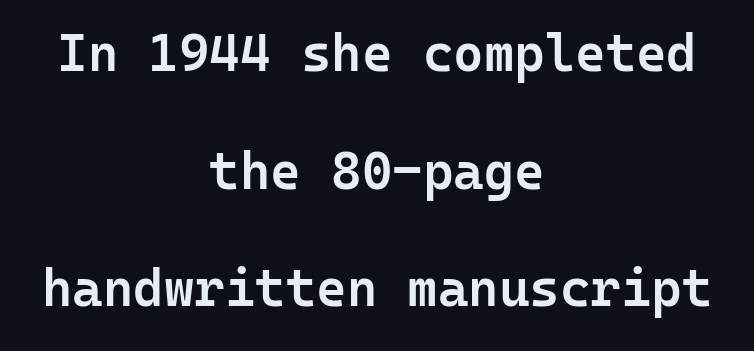
{"serif": "no", "italic": "no", "bold": "semi", "weight": "semibold", "width": "normal", "stroke_contrast": "low", "x_height": "medium", "monospaced": "yes", "underline": "no", "align": "center", "line_spacing": "loose", "line_spacing_ratio": 2.26, "letter_spacing": "normal", "letter_spacing_em": 0.0, "glyph_px": 52}
